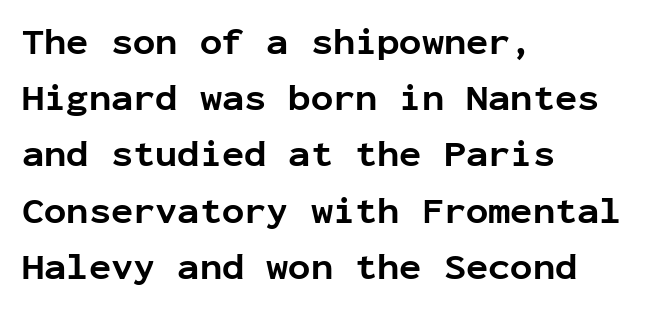
Q: Is the text bold? A: Yes.
Q: Is the text italic (slanted)? A: No, it is upright.
Q: Is the typeface a serif or a sans-serif typeface? A: Sans-serif.
Q: Is the text underlined? A: No.
Q: How is the paragraph aligned? A: Left-aligned.
Q: Is the spacing between letters normal or unusually wide? A: Normal.
Q: Is the spacing between lines tight, normal or loose? A: Normal.
Q: Width (condensed, normal, or wide)? A: Normal.
Q: Stroke contrast? A: Low.
Q: x-height? A: Medium.
Q: Monospaced? A: Yes.
